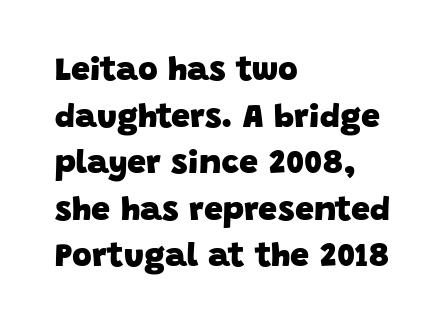
Q: Is the text bold? A: Yes.
Q: Is the typeface a serif or a sans-serif typeface? A: Sans-serif.
Q: Is the text underlined? A: No.
Q: How is the paragraph aligned? A: Left-aligned.
Q: Is the spacing between letters normal or unusually wide? A: Normal.
Q: Is the spacing between lines tight, normal or loose? A: Normal.
Q: Width (condensed, normal, or wide)? A: Normal.
Q: Stroke contrast? A: Low.
Q: x-height? A: Large.
Q: Monospaced? A: No.
